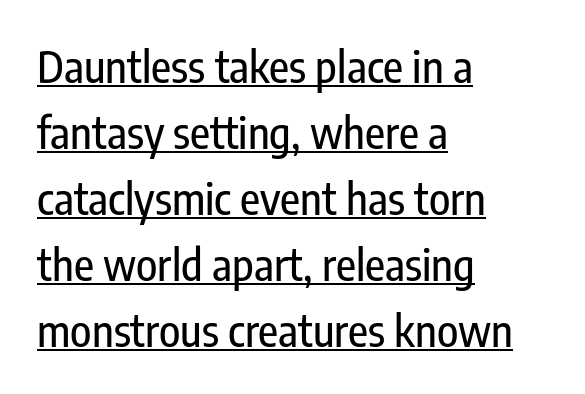
Do the letters lean? They stand straight. Vertically, the passage feels balanced, rows spaced as you'd expect. These lines are composed in type without serifs. Character widths vary here, with narrow letters taking less room than wide ones.
